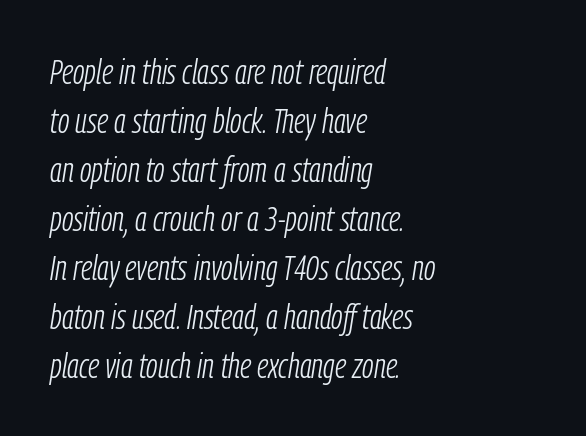
The image shows 35 px light, condensed type, italic (leaning right); set left-aligned, normal line spacing (1.4x), normal letter spacing, not underlined; low stroke contrast and a medium x-height.
